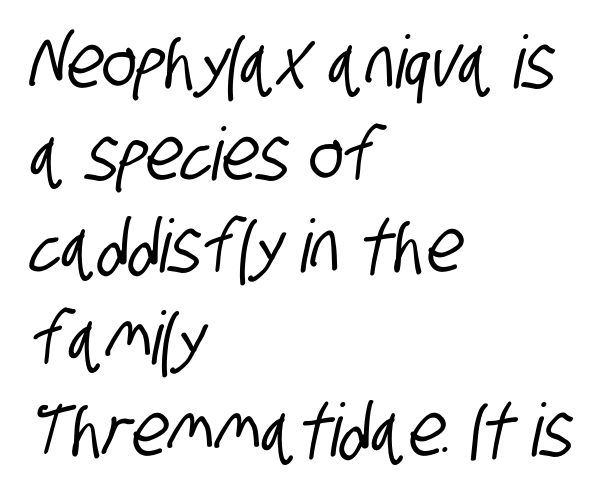
Each letter's strokes conclude bluntly, with no projecting serifs. You could call the tracking neutral — neither tight nor loose. This sample has the flowing, uneven cadence of proportional lettering. Leading matches the norm, producing a regular column. This rendering features lettering with no underline.
